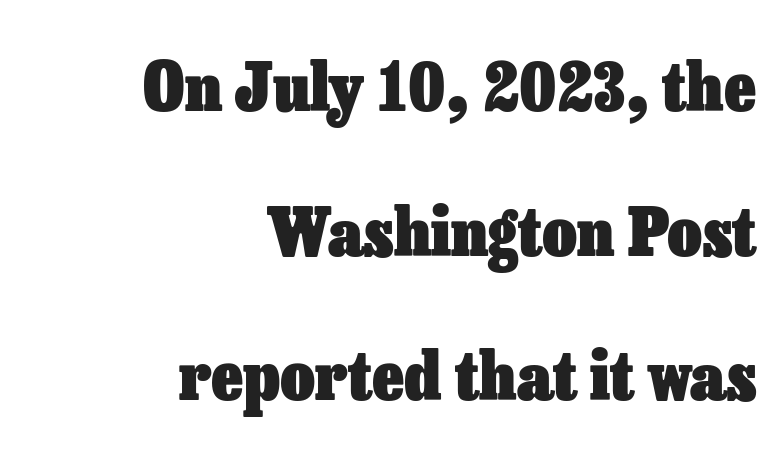
The typography opts for an upright posture over an oblique one. Horizontal alignment here is rightward, an uncommon choice for prose. A typesetter would call this leading open, well beyond the default. Plain, unruled lines of type. A typesetter would call this proportional, since set widths differ per character. Compared with typical body copy, the letter spacing here is the same.
